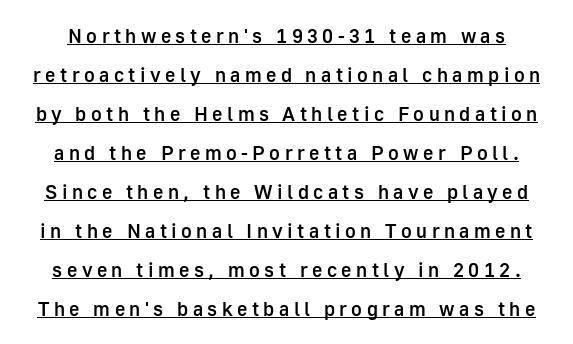
Q: Is the text bold? A: Semi-bold.
Q: Is the text italic (slanted)? A: No, it is upright.
Q: Is the text underlined? A: Yes.
Q: Is the spacing between letters normal or unusually wide? A: Unusually wide.
Q: Is the spacing between lines tight, normal or loose? A: Loose.
